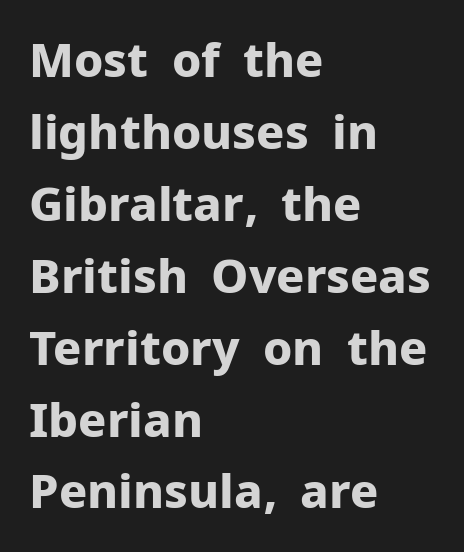
The image shows 47 px bold sans-serif type, upright; set left-aligned, normal line spacing (1.53x), normal letter spacing, not underlined; low stroke contrast and a medium x-height.
